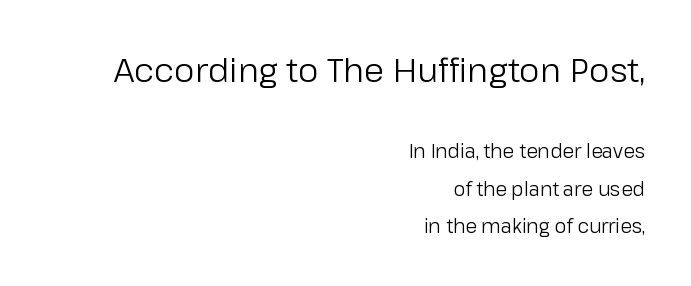
{"serif": "no", "italic": "no", "bold": "no", "weight": "regular", "width": "normal", "stroke_contrast": "low", "x_height": "medium", "monospaced": "no", "underline": "no", "align": "right", "line_spacing": "loose", "line_spacing_ratio": 1.97, "letter_spacing": "normal", "letter_spacing_em": 0.0, "larger_block": "first", "size_ratio": 1.74, "glyph_px": 33}
